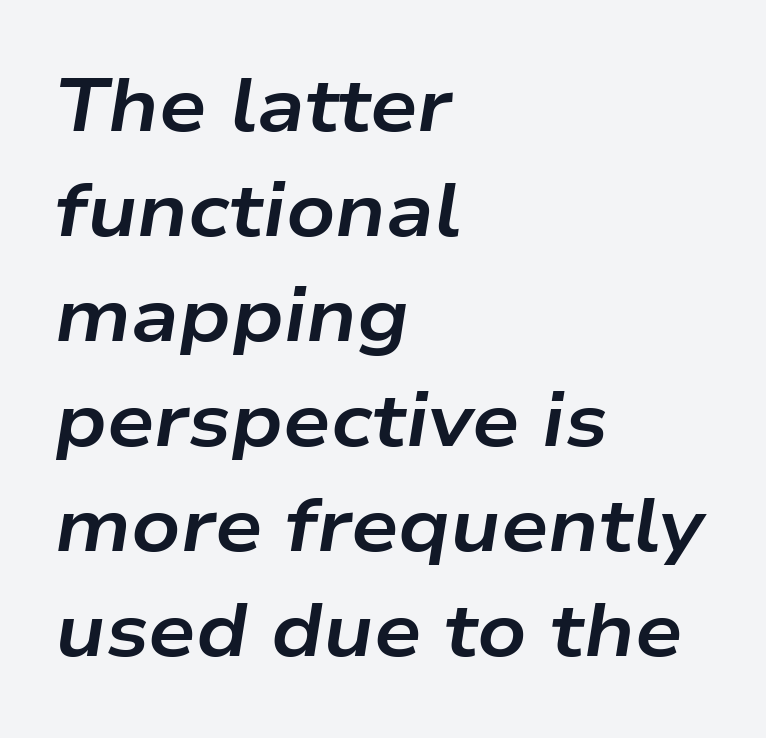
Is this a fixed-width face? No — the glyphs have proportional, varying widths. Does the leading feel generous? No, just average. A typesetter would call this zero additional tracking. A student would call this left alignment; a typographer would say flush left, rag right. How heavy is the stroke? Heavy — this is a bold.
